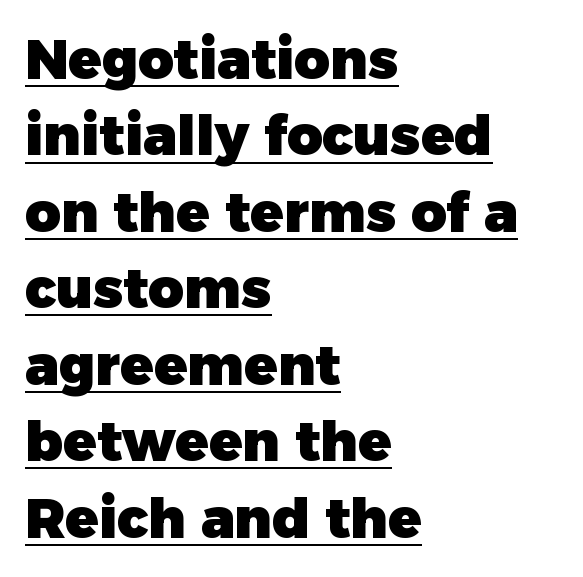
The image shows 55 px heavy sans-serif type, upright; set left-aligned, normal line spacing (1.39x), normal letter spacing, underlined; low stroke contrast and a medium x-height.
